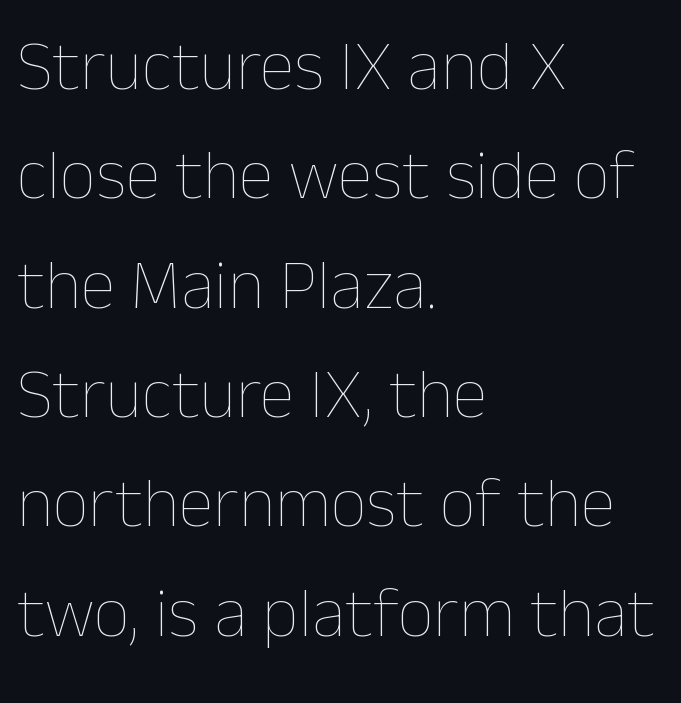
The image shows 71 px thin type, upright; set left-aligned, normal line spacing (1.54x), normal letter spacing, not underlined; low stroke contrast and a medium x-height.
